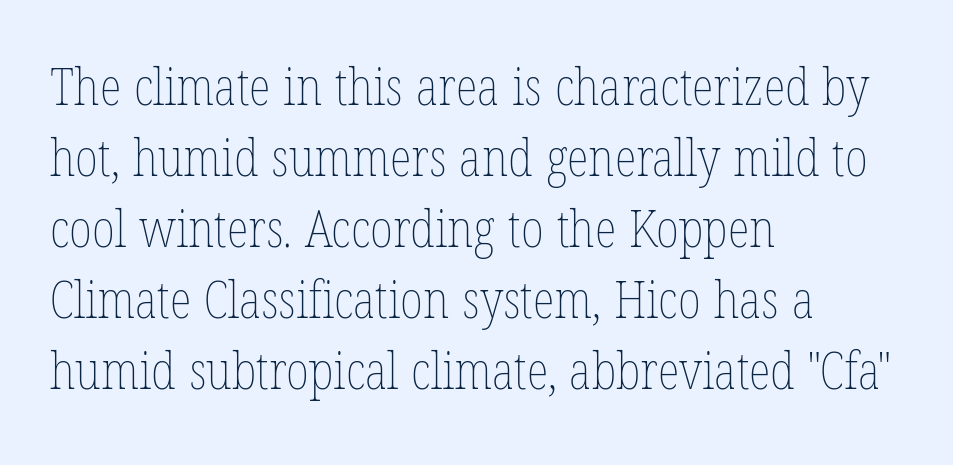
The image shows 51 px thin, condensed type, upright; set left-aligned, normal line spacing (1.39x), normal letter spacing, not underlined; low stroke contrast and a medium x-height.
